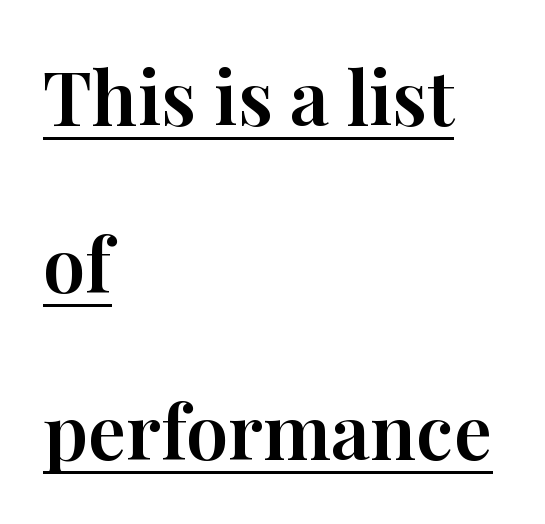
The image shows 76 px serif type, upright; set left-aligned, loose line spacing (2.2x), normal letter spacing, underlined; high stroke contrast and a medium x-height.
